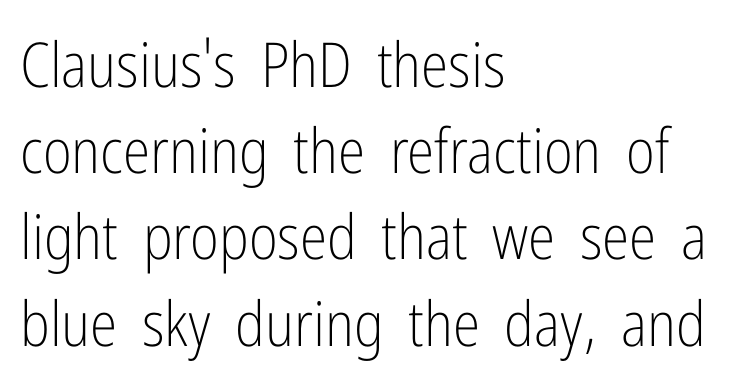
The passage is arranged the way most books set body copy — flush left. Plain, unruled lines of type. This sample uses a sans-serif face. The typeface has the unassuming heft of standard copy or less. Italic? Not at all — the glyphs are vertical. This sample has the flowing, uneven cadence of proportional lettering.
